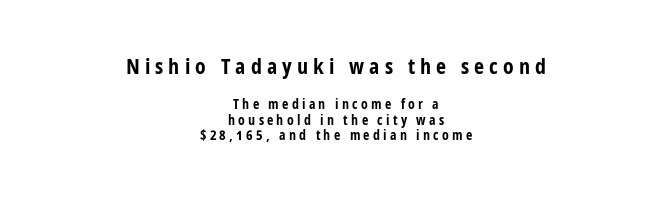
Q: Is the text bold? A: Yes.
Q: Is the text italic (slanted)? A: No, it is upright.
Q: Is the text underlined? A: No.
Q: How is the paragraph aligned? A: Centered.
Q: Is the spacing between letters normal or unusually wide? A: Unusually wide.
Q: Is the spacing between lines tight, normal or loose? A: Tight.
Q: Which block of text is set in a larger size, the first (top) or the second (bottom)? A: The first (top) one.
